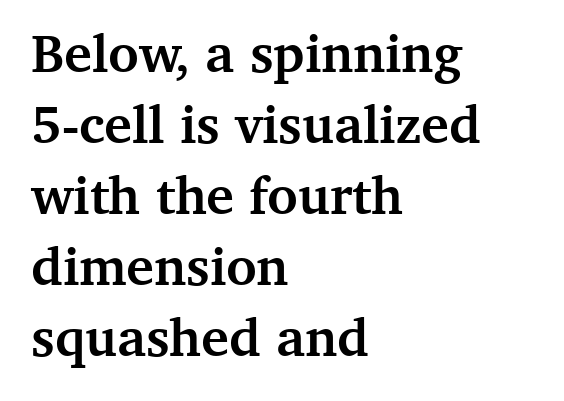
The specimen reads as upright at a glance. These words are printed bold, with thick strokes throughout. The letters sit at their default tracking, neither squeezed nor spread. A bare baseline throughout the passage.
